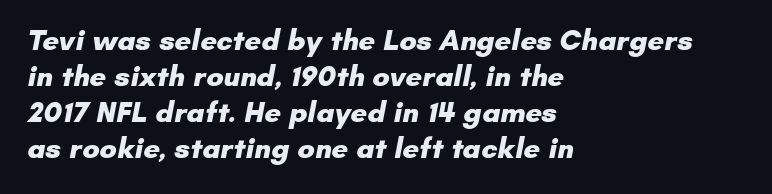
Character widths vary here, with narrow letters taking less room than wide ones. I'd call this a sans setting — the letters go barefoot. Lines of text with bare space underneath. Weight: bold. Glyph-to-glyph distance matches everyday printed text. Which margin do the lines hug? The left one — the right edge is uneven.
